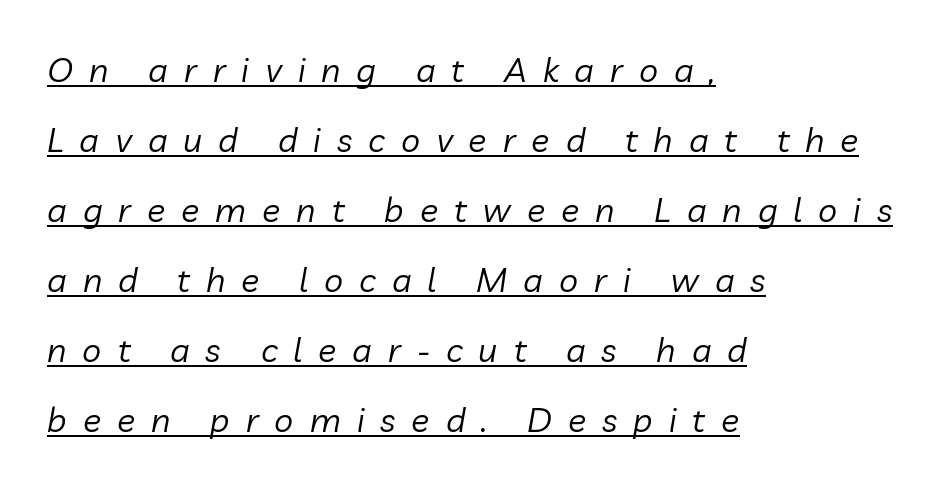
Q: Is the text bold? A: No.
Q: Is the text italic (slanted)? A: Yes, it leans right by about 10 degrees.
Q: Is the text underlined? A: Yes.
Q: How is the paragraph aligned? A: Left-aligned.
Q: Is the spacing between letters normal or unusually wide? A: Unusually wide.
Q: Is the spacing between lines tight, normal or loose? A: Loose.
Q: Width (condensed, normal, or wide)? A: Normal.
Q: Stroke contrast? A: Low.
Q: x-height? A: Medium.
Q: Monospaced? A: No.
